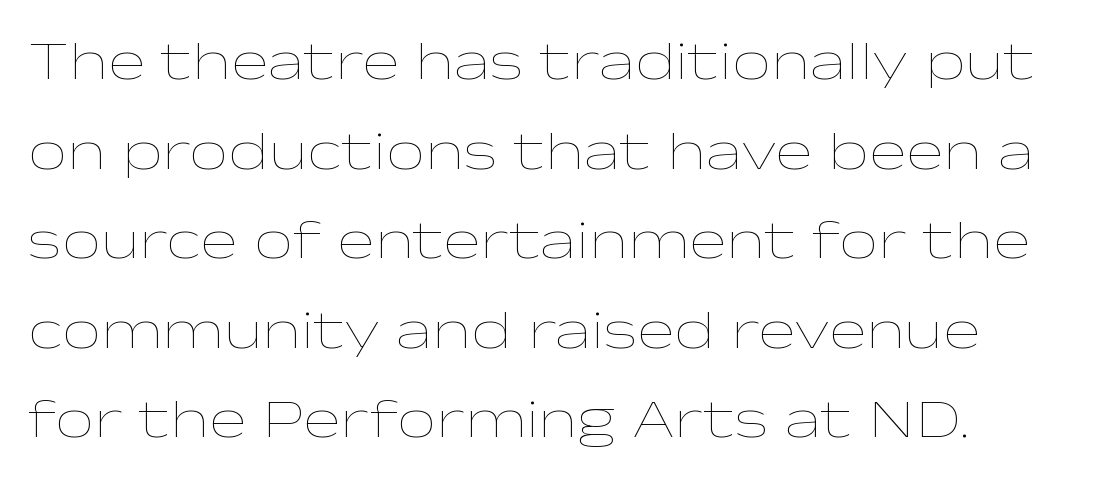
The image shows 56 px thin, wide type, upright; set normal line spacing (1.6x), normal letter spacing, not underlined; low stroke contrast and a medium x-height.
